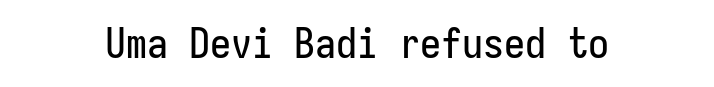
The image shows 42 px condensed sans-serif type, upright; set centered, normal letter spacing, not underlined; low stroke contrast and a medium x-height.
